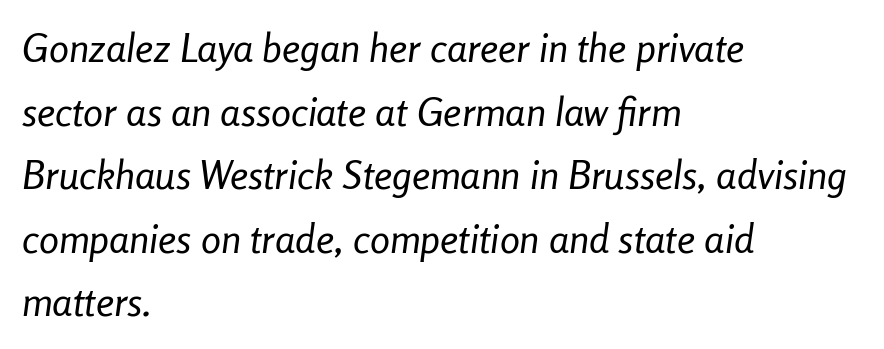
Q: Is the text bold? A: No.
Q: Is the text italic (slanted)? A: Yes, it leans right by about 8 degrees.
Q: Is the text underlined? A: No.
Q: How is the paragraph aligned? A: Left-aligned.
Q: Is the spacing between letters normal or unusually wide? A: Normal.
Q: Is the spacing between lines tight, normal or loose? A: Normal.
Q: Width (condensed, normal, or wide)? A: Condensed.
Q: Stroke contrast? A: Low.
Q: x-height? A: Medium.
Q: Monospaced? A: No.
